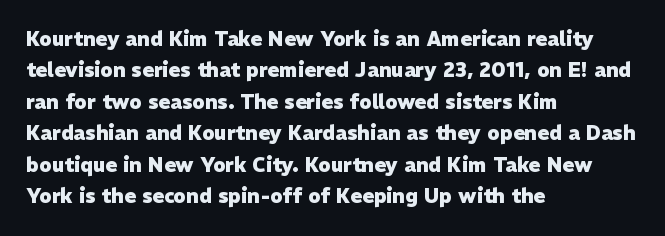
Ascenders rise straight up at ninety degrees. Just letters on the line, the space beneath them empty. Normally led — the rows are evenly, conventionally spaced. Here the glyphs are tracked normally, forming tight word shapes. The characters look thick and weighty, a clear bold.
